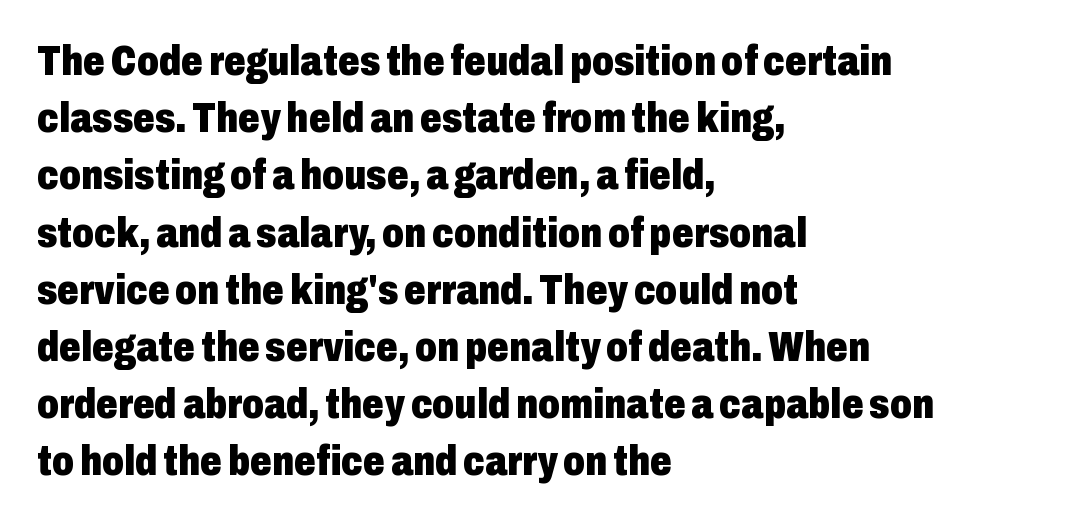
The image shows 43 px heavy, condensed sans-serif type, upright; set left-aligned, normal line spacing (1.33x), normal letter spacing, not underlined; low stroke contrast and a medium x-height.
